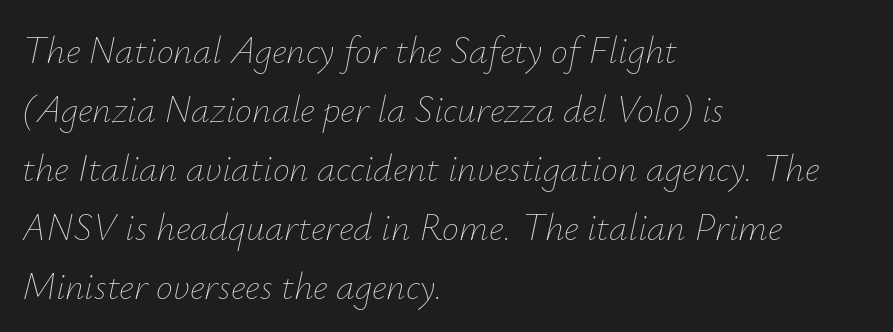
The image shows 38 px thin type, italic (leaning right); set left-aligned, normal line spacing (1.55x), normal letter spacing, not underlined; low stroke contrast and a small x-height.
